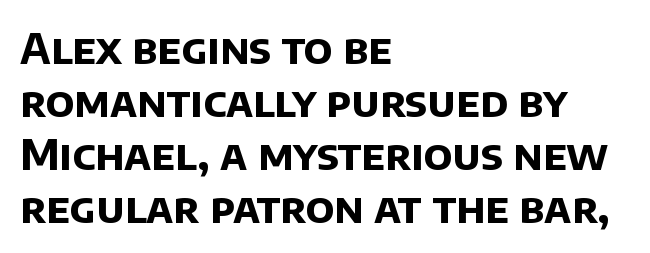
The image shows 42 px bold sans-serif type; set left-aligned, normal line spacing (1.26x), normal letter spacing, not underlined; low stroke contrast and a large x-height.
